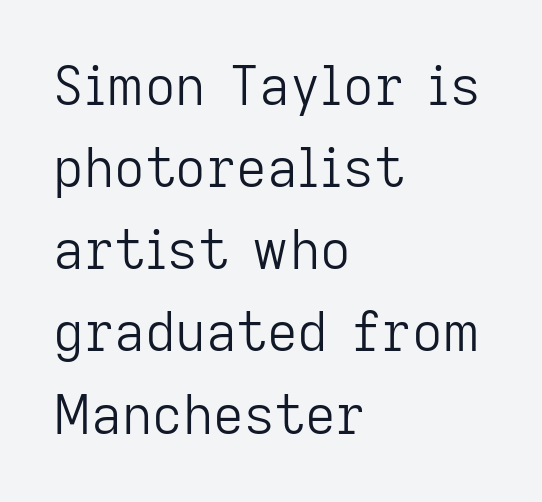
The image shows 53 px light sans-serif type, upright; set left-aligned, normal line spacing (1.55x), normal letter spacing, not underlined; low stroke contrast and a medium x-height.
